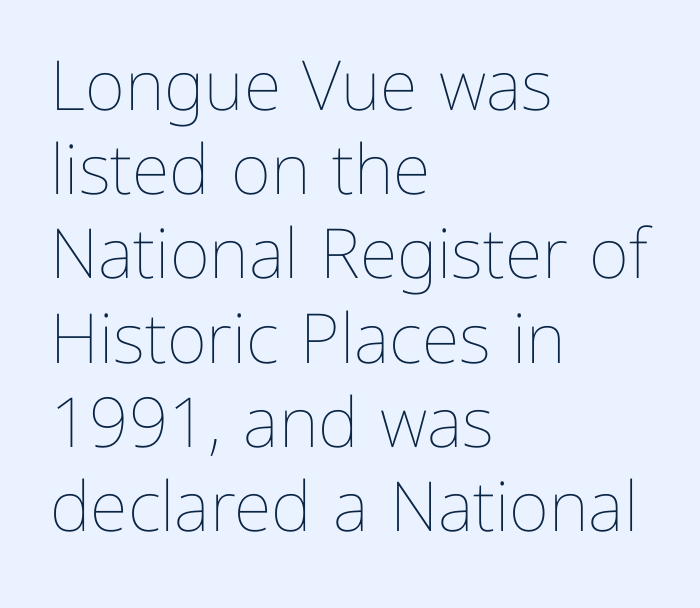
The image shows 69 px thin type, upright; set left-aligned, line spacing 1.22x, normal letter spacing, not underlined; low stroke contrast and a medium x-height.
